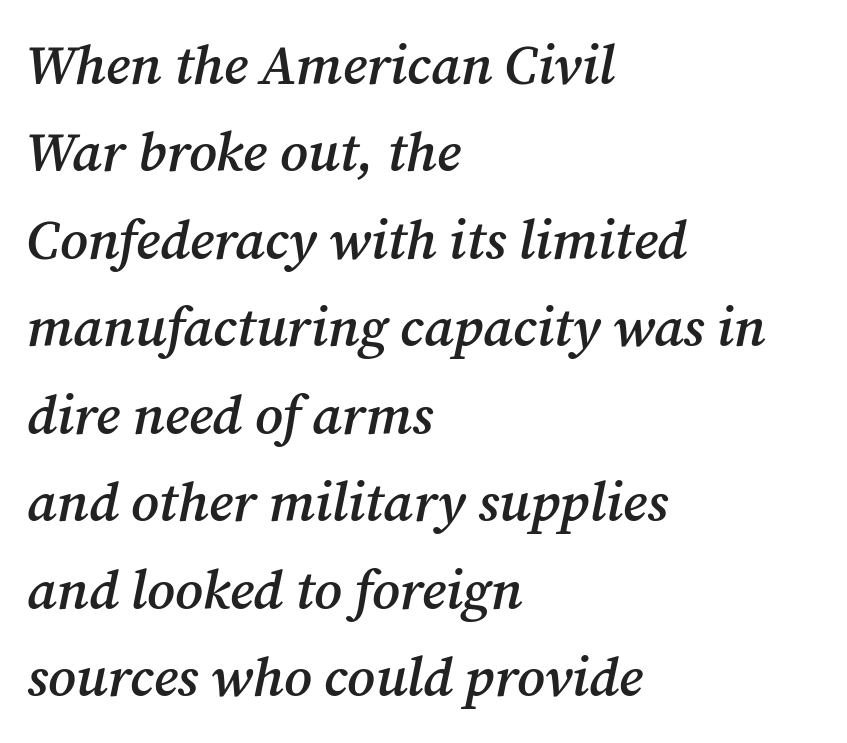
Q: Is the text bold? A: Semi-bold.
Q: Is the text italic (slanted)? A: Yes, it leans right by about 12 degrees.
Q: Is the typeface a serif or a sans-serif typeface? A: Serif.
Q: Is the text underlined? A: No.
Q: How is the paragraph aligned? A: Left-aligned.
Q: Is the spacing between letters normal or unusually wide? A: Normal.
Q: Is the spacing between lines tight, normal or loose? A: Normal.
Q: Width (condensed, normal, or wide)? A: Normal.
Q: Stroke contrast? A: Medium.
Q: x-height? A: Medium.
Q: Monospaced? A: No.
